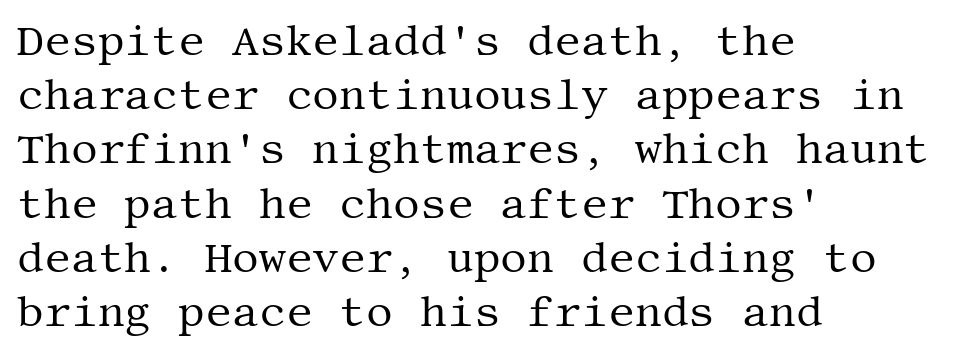
The designer left line spacing at the default. The compositor pushed each line to the left boundary. Here the glyphs are tracked normally, forming tight word shapes. Stroke terminals: seriffed. This is roman type, the default non-slanted kind. Nobody drew a line under any word here.
